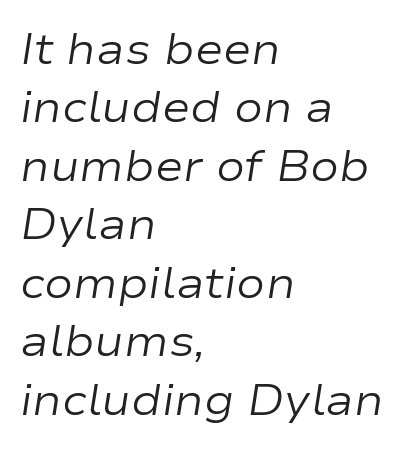
The image shows 43 px regular-weight, wide type, italic (leaning right); set left-aligned, normal line spacing (1.36x), normal letter spacing, not underlined; low stroke contrast and a medium x-height.
